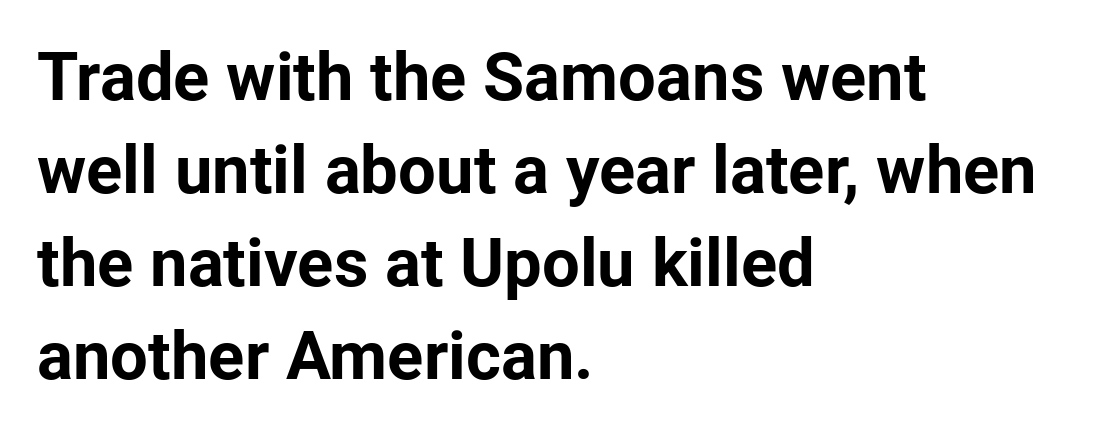
{"serif": "no", "italic": "no", "bold": "yes", "weight": "bold", "width": "normal", "stroke_contrast": "low", "x_height": "medium", "monospaced": "no", "underline": "no", "align": "left", "line_spacing": "normal", "line_spacing_ratio": 1.39, "letter_spacing": "normal", "letter_spacing_em": 0.0, "glyph_px": 67}
